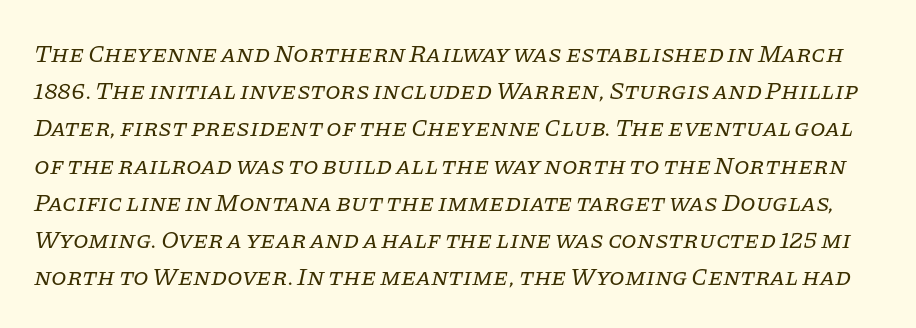
{"italic": "yes", "lean": "right", "slant_degrees": 11, "bold": "no", "underline": "no", "line_spacing": "normal", "line_spacing_ratio": 1.49, "letter_spacing": "normal", "letter_spacing_em": 0.0, "glyph_px": 25}
